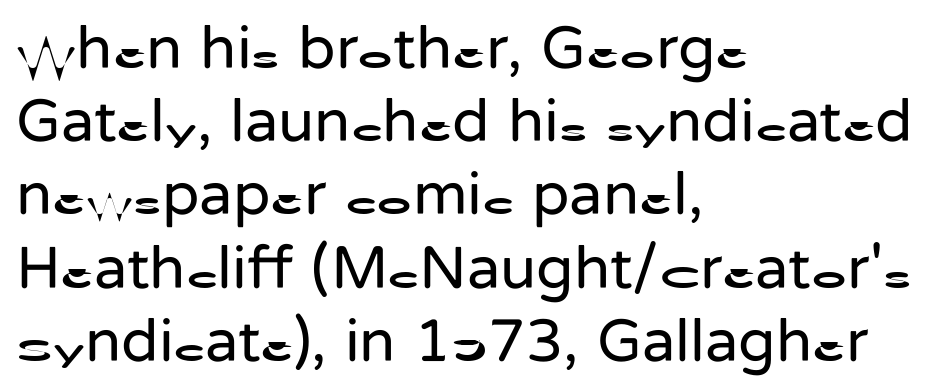
Q: Is the text bold? A: No.
Q: Is the text italic (slanted)? A: No, it is upright.
Q: Is the typeface a serif or a sans-serif typeface? A: Sans-serif.
Q: Is the text underlined? A: No.
Q: How is the paragraph aligned? A: Left-aligned.
Q: Is the spacing between letters normal or unusually wide? A: Normal.
Q: Width (condensed, normal, or wide)? A: Normal.
Q: Stroke contrast? A: Low.
Q: x-height? A: Medium.
Q: Monospaced? A: No.
